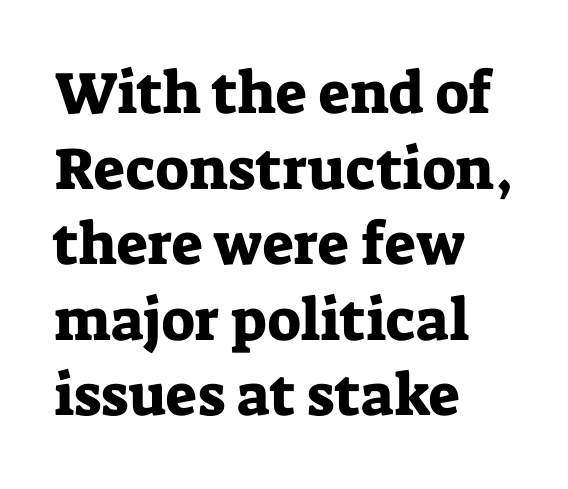
Q: Is the text italic (slanted)? A: No, it is upright.
Q: Is the typeface a serif or a sans-serif typeface? A: Serif.
Q: Is the text underlined? A: No.
Q: How is the paragraph aligned? A: Left-aligned.
Q: Is the spacing between letters normal or unusually wide? A: Normal.
Q: Is the spacing between lines tight, normal or loose? A: Normal.
Q: Width (condensed, normal, or wide)? A: Normal.
Q: Stroke contrast? A: Low.
Q: x-height? A: Medium.
Q: Monospaced? A: No.
